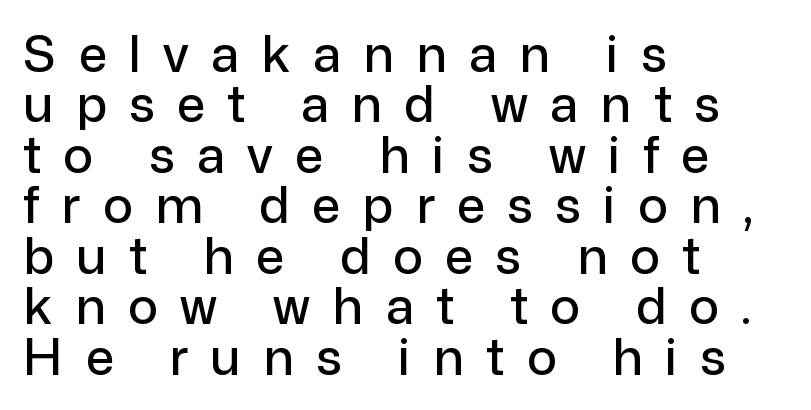
Q: Is the text italic (slanted)? A: No, it is upright.
Q: Is the typeface a serif or a sans-serif typeface? A: Sans-serif.
Q: Is the text underlined? A: No.
Q: How is the paragraph aligned? A: Left-aligned.
Q: Is the spacing between letters normal or unusually wide? A: Unusually wide.
Q: Is the spacing between lines tight, normal or loose? A: Tight.
Q: Width (condensed, normal, or wide)? A: Normal.
Q: Stroke contrast? A: Low.
Q: x-height? A: Medium.
Q: Monospaced? A: No.
